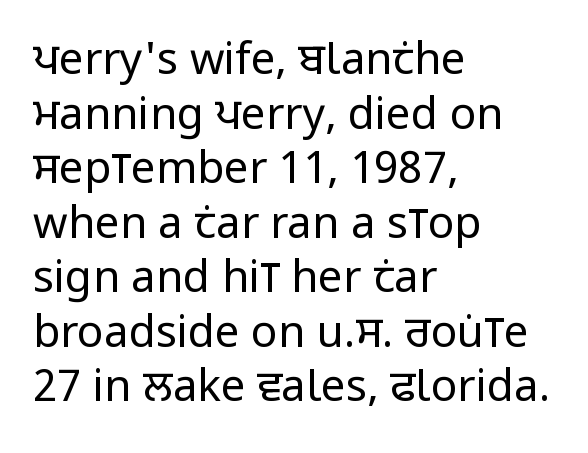
Q: Is the text bold? A: No.
Q: Is the text italic (slanted)? A: No, it is upright.
Q: Is the typeface a serif or a sans-serif typeface? A: Sans-serif.
Q: Is the text underlined? A: No.
Q: How is the paragraph aligned? A: Left-aligned.
Q: Is the spacing between letters normal or unusually wide? A: Normal.
Q: Width (condensed, normal, or wide)? A: Condensed.
Q: Stroke contrast? A: Low.
Q: x-height? A: Large.
Q: Monospaced? A: No.
